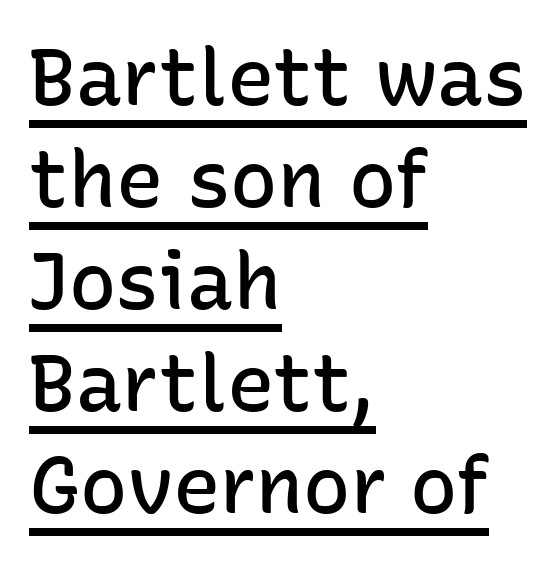
{"serif": "no", "italic": "no", "bold": "semi", "weight": "semibold", "width": "normal", "stroke_contrast": "low", "x_height": "medium", "monospaced": "no", "underline": "yes", "align": "left", "line_spacing": "normal", "line_spacing_ratio": 1.29, "letter_spacing": "normal", "letter_spacing_em": 0.0, "glyph_px": 79}
